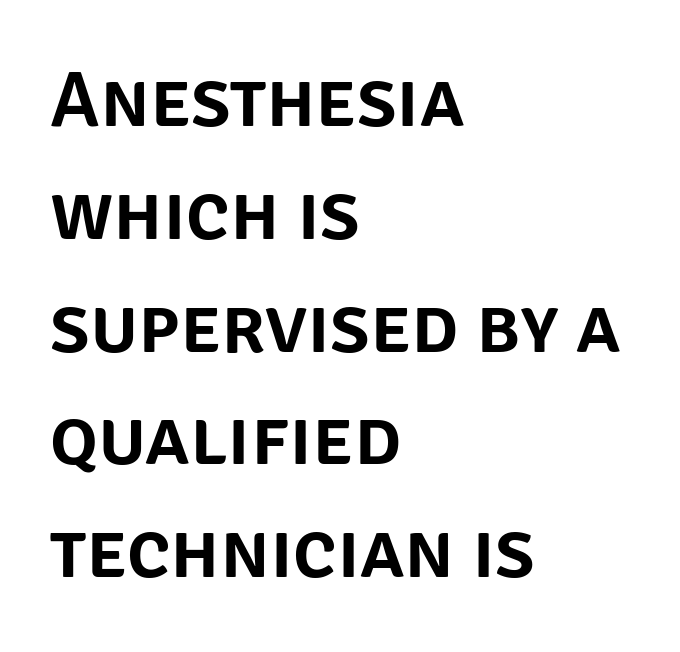
The image shows 80 px sans-serif type, upright; set left-aligned, normal line spacing (1.41x), normal letter spacing, not underlined; low stroke contrast and a large x-height.
